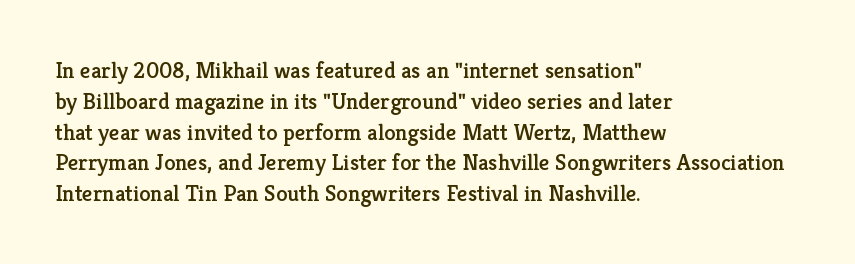
Q: Is the text italic (slanted)? A: No, it is upright.
Q: Is the text underlined? A: No.
Q: How is the paragraph aligned? A: Left-aligned.
Q: Is the spacing between letters normal or unusually wide? A: Normal.
Q: Is the spacing between lines tight, normal or loose? A: Normal.
